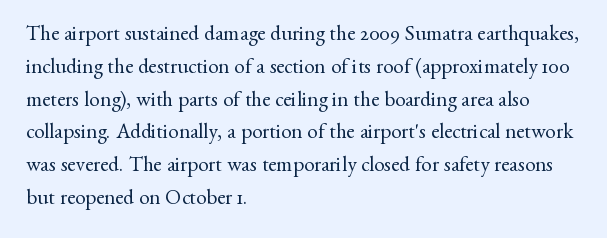
The image shows 21 px text type, upright; set left-aligned, normal line spacing (1.56x), normal letter spacing, not underlined.
